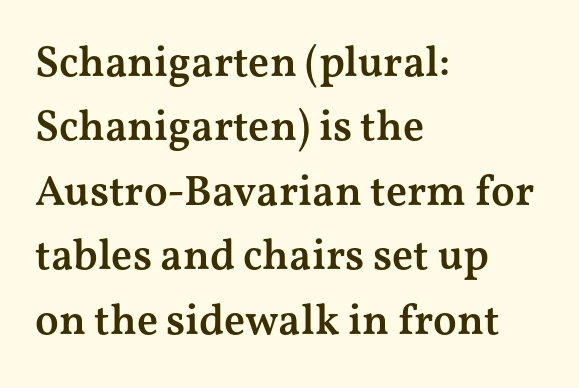
Every character sits straight up, as roman type does. This sample has the flowing, uneven cadence of proportional lettering. Caption: standard tracking, unaltered. Note: serifs present on the glyphs. Every row of glyphs begins at an identical x-position on the left.
